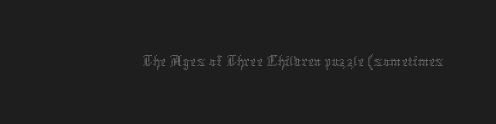
The passage shown is typed in a proportional face where columns would drift. Each row of text sits above clean, open space. No chunkiness to these letters — they're not bold. Between one letter and the next there's only the usual sliver of space.
